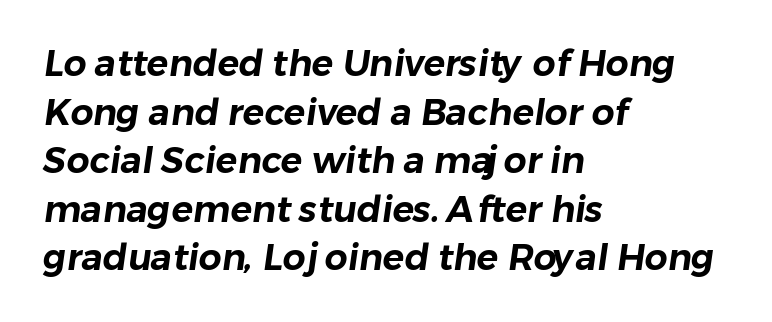
Q: Is the typeface a serif or a sans-serif typeface? A: Sans-serif.
Q: Is the text underlined? A: No.
Q: How is the paragraph aligned? A: Left-aligned.
Q: Is the spacing between letters normal or unusually wide? A: Normal.
Q: Is the spacing between lines tight, normal or loose? A: Normal.
Q: Width (condensed, normal, or wide)? A: Normal.
Q: Stroke contrast? A: Low.
Q: x-height? A: Medium.
Q: Monospaced? A: No.
